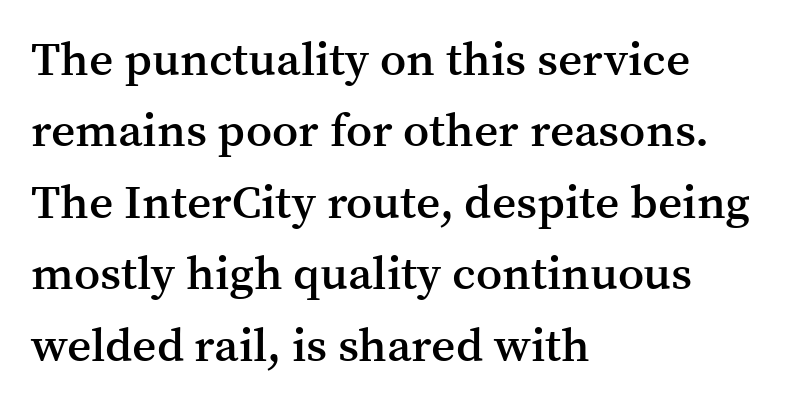
Q: Is the text bold? A: Semi-bold.
Q: Is the text italic (slanted)? A: No, it is upright.
Q: Is the typeface a serif or a sans-serif typeface? A: Serif.
Q: Is the text underlined? A: No.
Q: How is the paragraph aligned? A: Left-aligned.
Q: Is the spacing between letters normal or unusually wide? A: Normal.
Q: Is the spacing between lines tight, normal or loose? A: Normal.
Q: Width (condensed, normal, or wide)? A: Normal.
Q: Stroke contrast? A: Medium.
Q: x-height? A: Medium.
Q: Monospaced? A: No.
